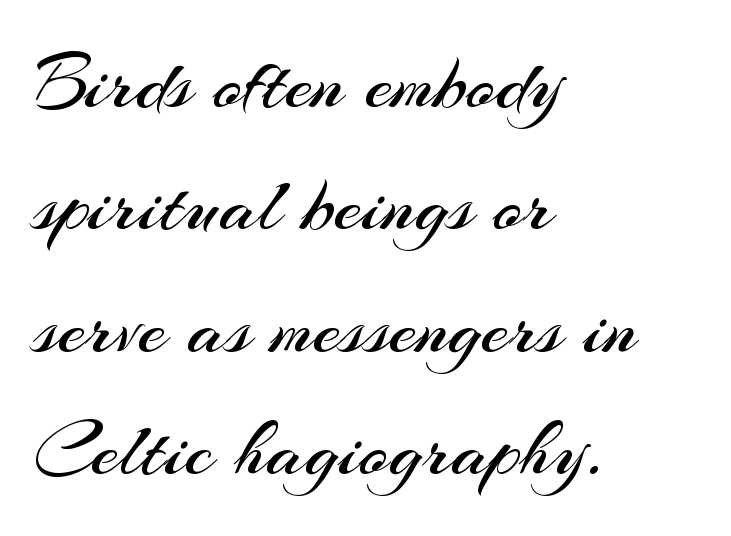
The image shows 80 px regular-weight sans-serif type; set left-aligned, normal line spacing (1.53x), normal letter spacing, not underlined; medium stroke contrast and a small x-height.
